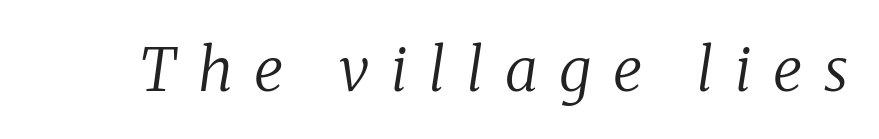
{"serif": "yes", "italic": "yes", "lean": "right", "slant_degrees": 8, "bold": "no", "weight": "regular", "width": "normal", "stroke_contrast": "low", "x_height": "medium", "monospaced": "no", "underline": "no", "letter_spacing": "wide", "letter_spacing_em": 0.36, "glyph_px": 60}
